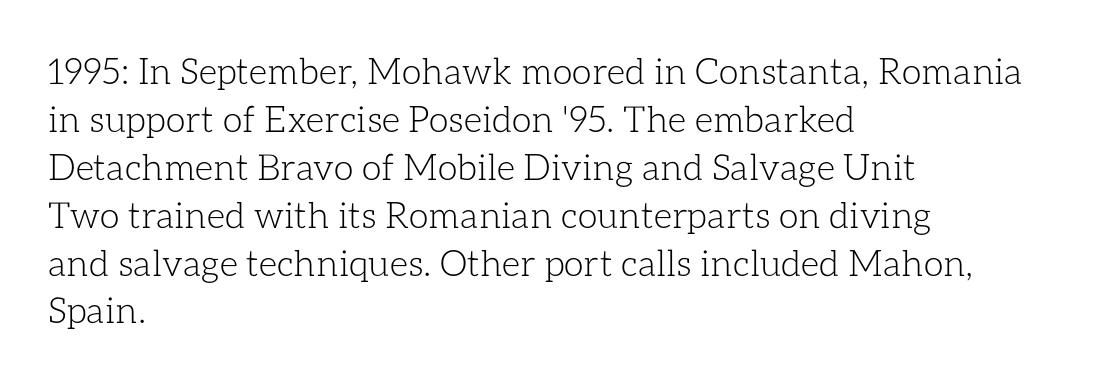
The image shows 36 px light type, upright; set left-aligned, normal line spacing (1.33x), normal letter spacing, not underlined; low stroke contrast and a medium x-height.
